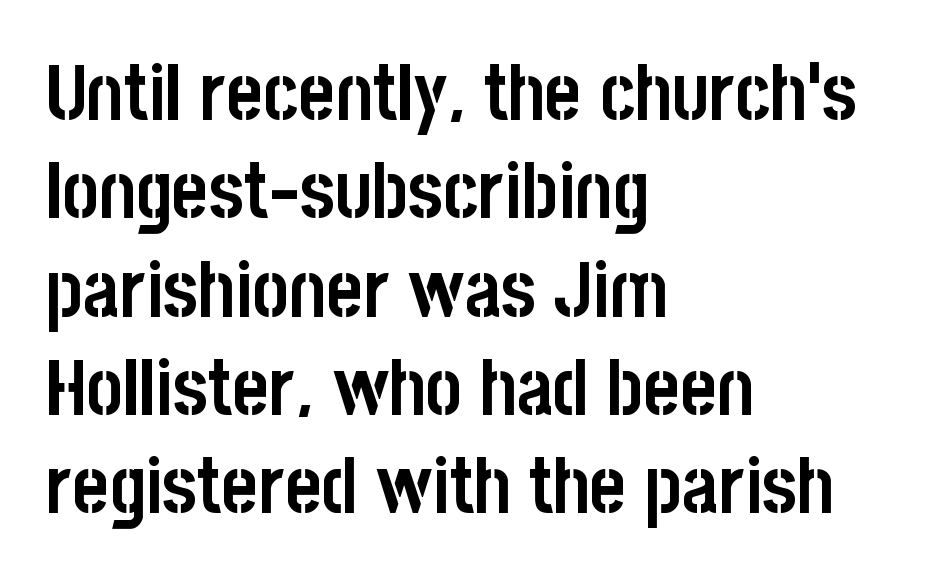
Vertical spacing — default. The words here are not underlined. Does the type have serifs? No, each stem ends abruptly. The gaps between neighbouring characters are ordinary and unremarkable. Leftover space on each line is placed entirely after the last word. Each letter keeps its own natural width here, so spacing adapts to shape.
